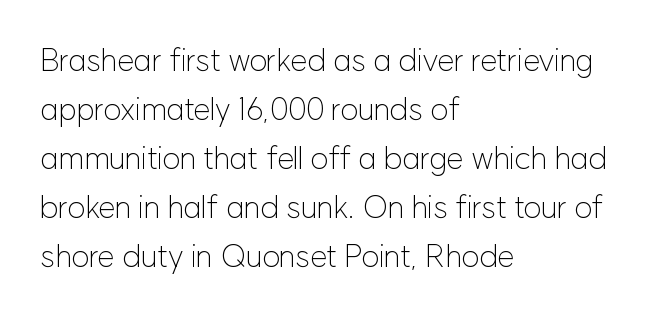
{"serif": "no", "italic": "no", "bold": "no", "weight": "light", "width": "normal", "stroke_contrast": "low", "x_height": "medium", "monospaced": "no", "underline": "no", "align": "left", "line_spacing": "normal", "line_spacing_ratio": 1.58, "letter_spacing": "normal", "letter_spacing_em": 0.0, "glyph_px": 31}
